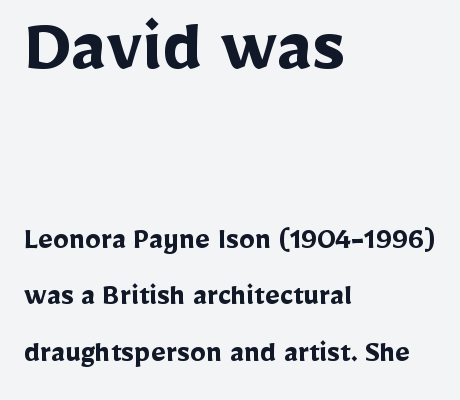
The image shows 80 px semibold sans-serif type, upright; set left-aligned, line spacing 1.77x, normal letter spacing, not underlined; the first (top) block is 2.5x larger; low stroke contrast and a medium x-height.
